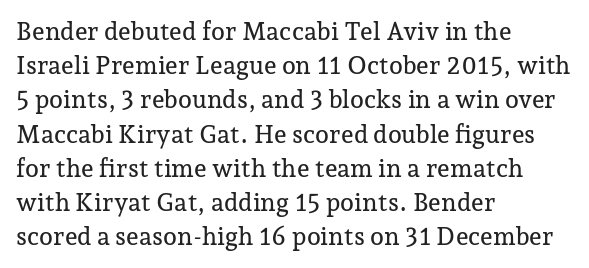
{"italic": "no", "underline": "no", "align": "left", "line_spacing": "normal", "line_spacing_ratio": 1.37, "letter_spacing": "normal", "letter_spacing_em": 0.0, "glyph_px": 25}
